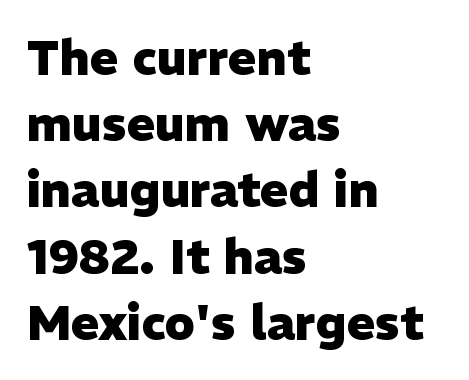
{"serif": "no", "italic": "no", "bold": "yes", "weight": "heavy", "width": "normal", "stroke_contrast": "low", "x_height": "medium", "monospaced": "no", "underline": "no", "align": "left", "line_spacing": "normal", "line_spacing_ratio": 1.38, "letter_spacing": "normal", "letter_spacing_em": 0.0, "glyph_px": 48}
